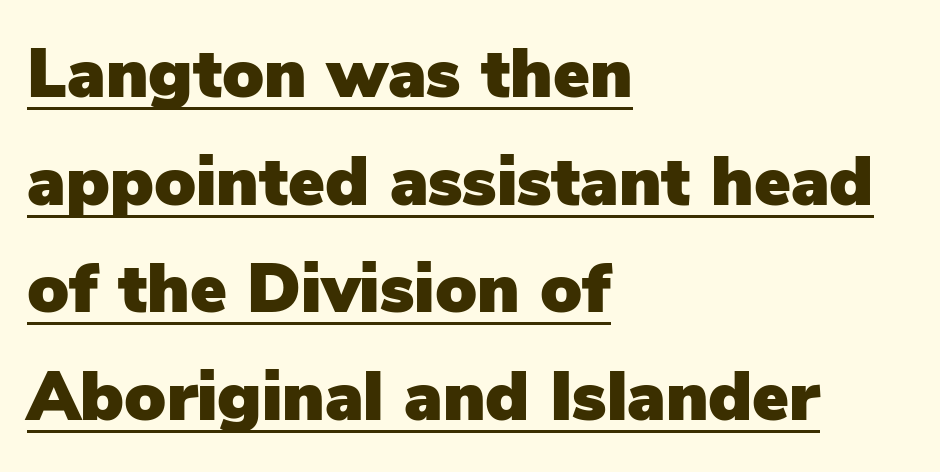
The image shows 69 px sans-serif type, upright; set left-aligned, normal line spacing (1.56x), normal letter spacing, underlined; low stroke contrast and a medium x-height.
